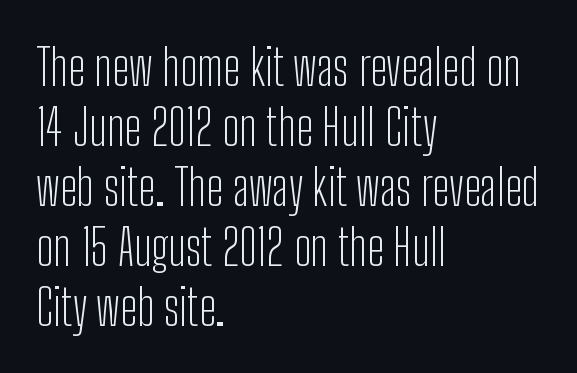
Q: Is the text bold? A: No.
Q: Is the text italic (slanted)? A: No, it is upright.
Q: Is the typeface a serif or a sans-serif typeface? A: Sans-serif.
Q: Is the text underlined? A: No.
Q: How is the paragraph aligned? A: Left-aligned.
Q: Is the spacing between letters normal or unusually wide? A: Normal.
Q: Width (condensed, normal, or wide)? A: Condensed.
Q: Stroke contrast? A: Low.
Q: x-height? A: Medium.
Q: Monospaced? A: No.
